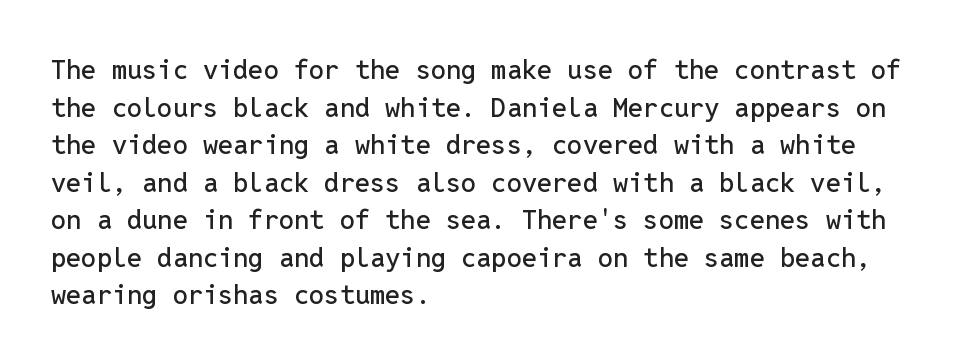
{"italic": "no", "underline": "no", "align": "left", "line_spacing": "normal", "line_spacing_ratio": 1.39, "letter_spacing": "normal", "letter_spacing_em": 0.0, "glyph_px": 27}
